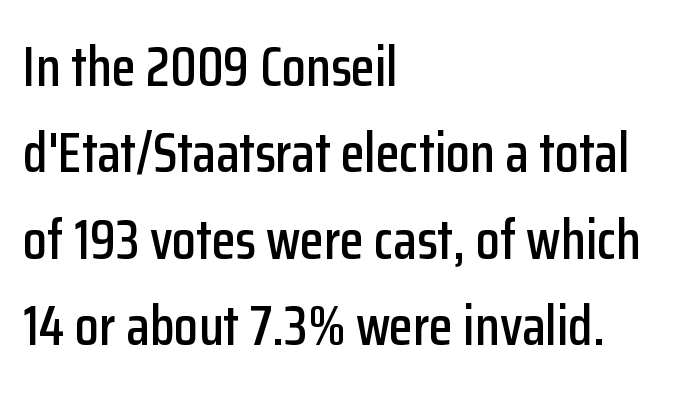
The image shows 55 px condensed sans-serif type, upright; set left-aligned, normal line spacing (1.57x), normal letter spacing, not underlined; low stroke contrast and a medium x-height.
